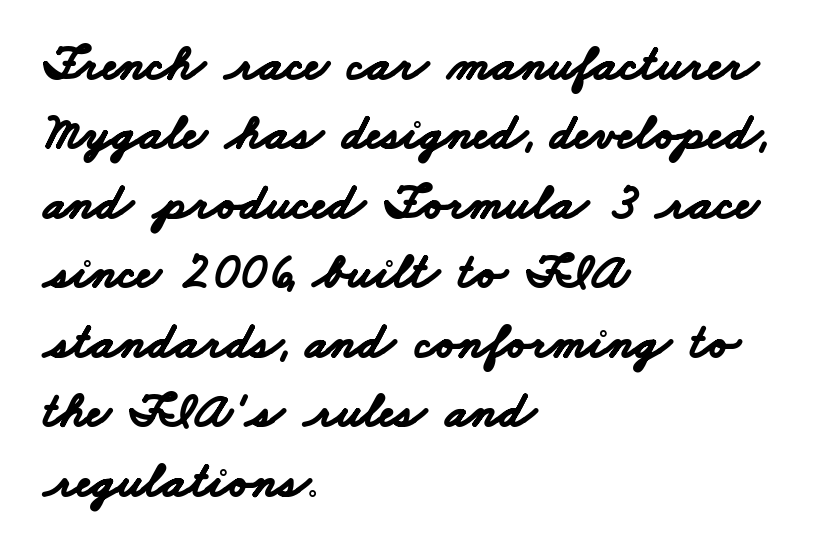
{"serif": "no", "bold": "yes", "weight": "bold", "width": "wide", "stroke_contrast": "low", "x_height": "small", "monospaced": "no", "underline": "no", "align": "left", "line_spacing": "normal", "line_spacing_ratio": 1.39, "letter_spacing": "normal", "letter_spacing_em": 0.0, "glyph_px": 50}
